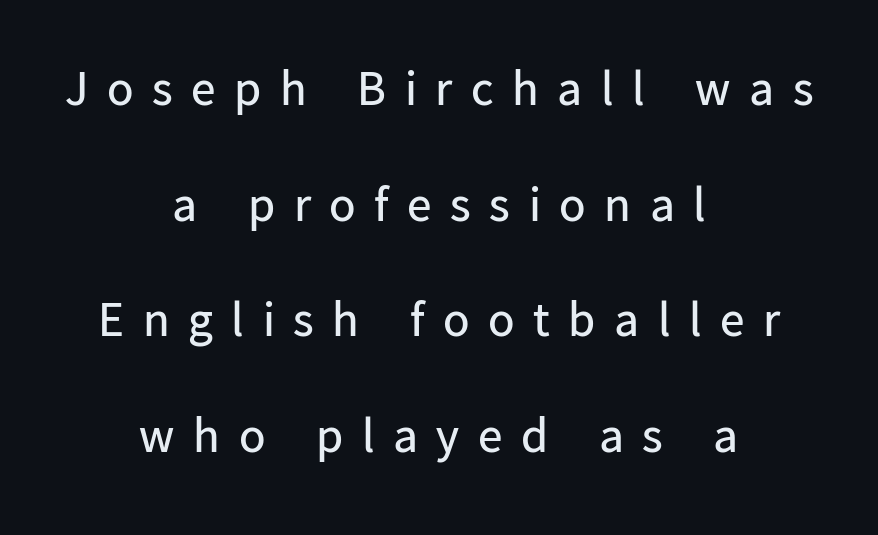
Q: Is the text bold? A: No.
Q: Is the text italic (slanted)? A: No, it is upright.
Q: Is the typeface a serif or a sans-serif typeface? A: Sans-serif.
Q: Is the text underlined? A: No.
Q: How is the paragraph aligned? A: Centered.
Q: Is the spacing between letters normal or unusually wide? A: Unusually wide.
Q: Is the spacing between lines tight, normal or loose? A: Loose.
Q: Width (condensed, normal, or wide)? A: Normal.
Q: Stroke contrast? A: Low.
Q: x-height? A: Medium.
Q: Monospaced? A: No.
